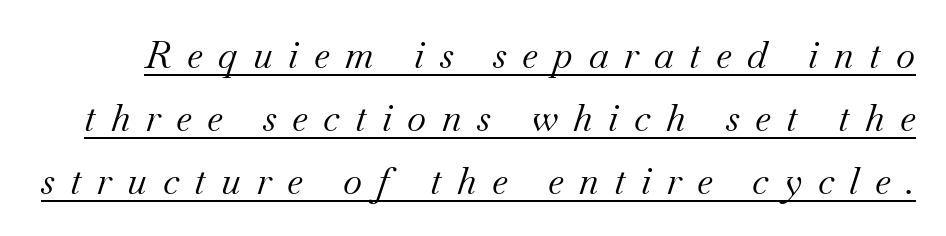
Q: Is the text bold? A: No.
Q: Is the text italic (slanted)? A: Yes, it leans right by about 18 degrees.
Q: Is the typeface a serif or a sans-serif typeface? A: Serif.
Q: Is the text underlined? A: Yes.
Q: Is the spacing between letters normal or unusually wide? A: Unusually wide.
Q: Is the spacing between lines tight, normal or loose? A: Normal.
Q: Width (condensed, normal, or wide)? A: Normal.
Q: Stroke contrast? A: Medium.
Q: x-height? A: Small.
Q: Monospaced? A: No.
